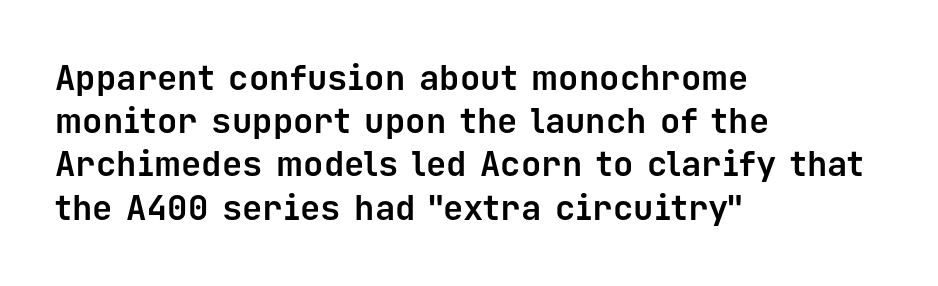
Looks like terminal output: every glyph gets an equal slot. Unlike italic type, these characters show no tilt at all. The space between consecutive lines is moderate. The foot of each line stays bare and open.
